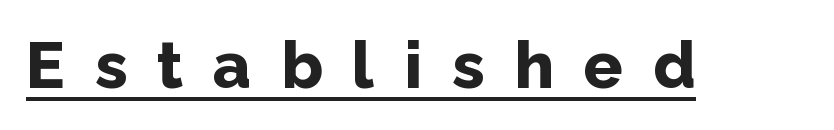
{"serif": "no", "italic": "no", "bold": "yes", "weight": "bold", "width": "normal", "stroke_contrast": "low", "x_height": "medium", "monospaced": "no", "underline": "yes", "letter_spacing": "wide", "letter_spacing_em": 0.46, "glyph_px": 65}
